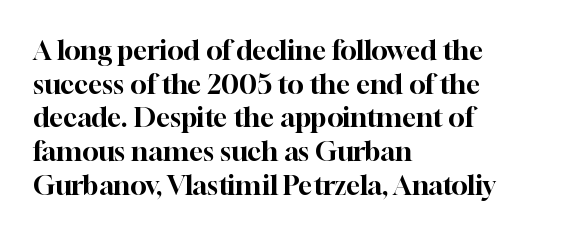
{"italic": "no", "underline": "no", "align": "left", "line_spacing": "normal", "line_spacing_ratio": 1.25, "letter_spacing": "normal", "letter_spacing_em": 0.0, "glyph_px": 27}
